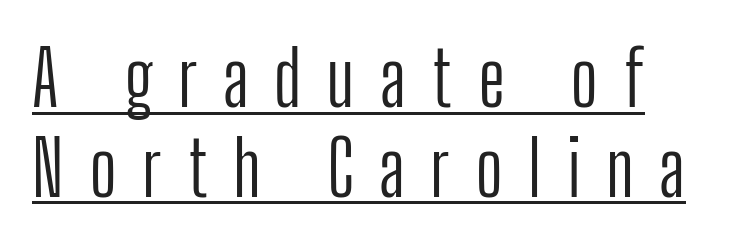
{"serif": "no", "italic": "no", "bold": "no", "weight": "light", "width": "condensed", "stroke_contrast": "low", "x_height": "medium", "monospaced": "no", "underline": "yes", "line_spacing_ratio": 1.18, "letter_spacing": "wide", "letter_spacing_em": 0.33, "glyph_px": 76}
